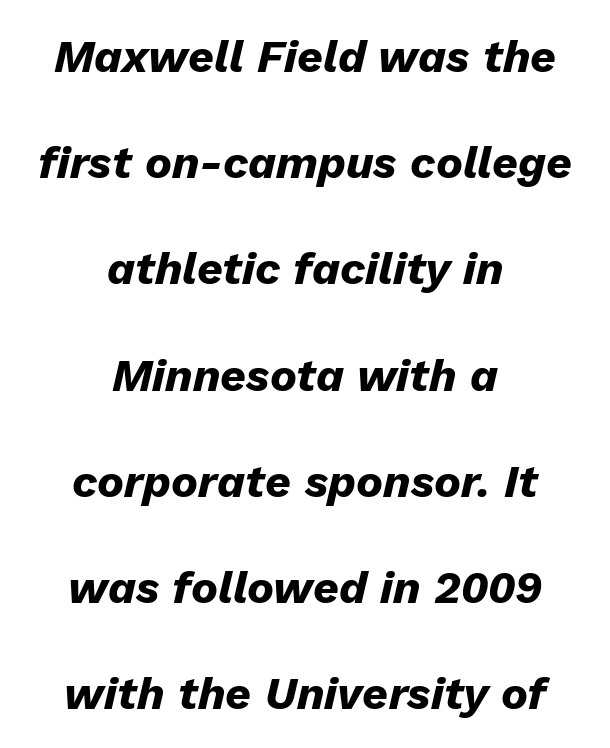
The image shows 45 px heavy type, italic (leaning right); set centered, loose line spacing (2.36x), normal letter spacing, not underlined; low stroke contrast and a medium x-height.
